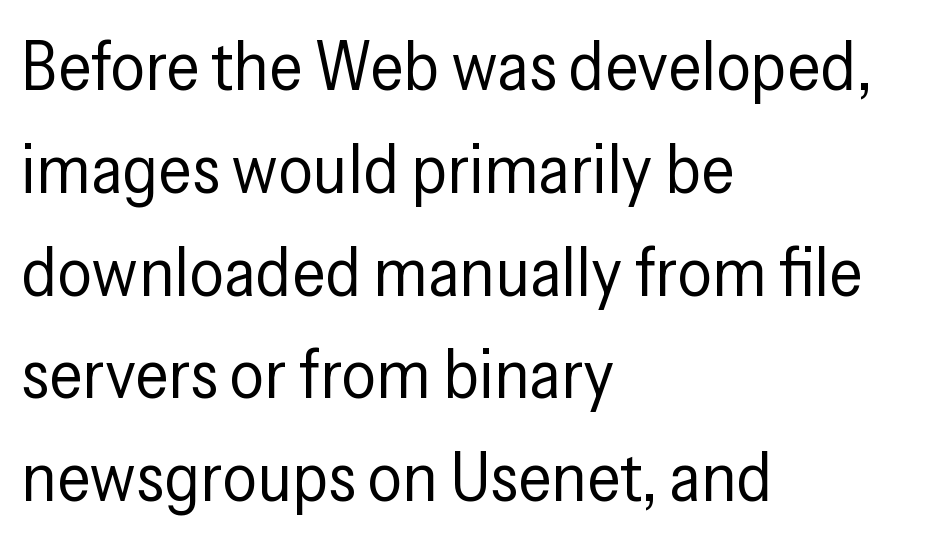
The image shows 69 px regular-weight, condensed sans-serif type, upright; set left-aligned, normal line spacing (1.49x), normal letter spacing, not underlined; low stroke contrast and a medium x-height.
